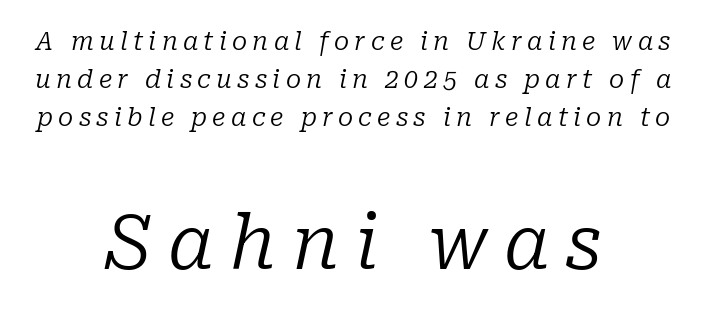
{"serif": "yes", "italic": "yes", "lean": "right", "slant_degrees": 10, "bold": "no", "weight": "regular", "width": "normal", "stroke_contrast": "low", "x_height": "medium", "monospaced": "no", "underline": "no", "align": "center", "line_spacing": "normal", "line_spacing_ratio": 1.53, "letter_spacing": "wide", "letter_spacing_em": 0.21, "larger_block": "second", "size_ratio": 2.96, "glyph_px": 74}
